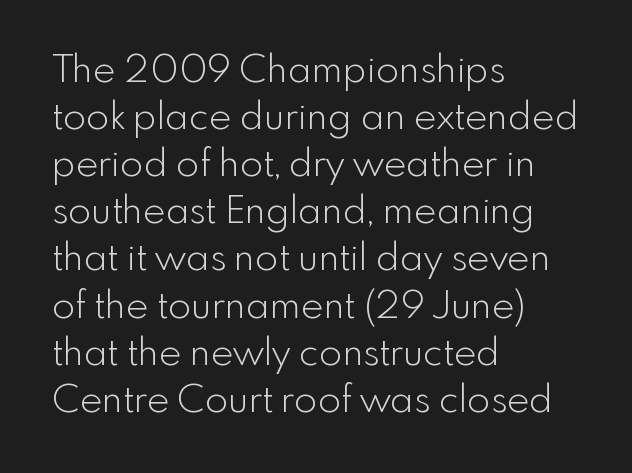
Q: Is the text bold? A: No.
Q: Is the text italic (slanted)? A: No, it is upright.
Q: Is the typeface a serif or a sans-serif typeface? A: Sans-serif.
Q: Is the text underlined? A: No.
Q: How is the paragraph aligned? A: Left-aligned.
Q: Is the spacing between letters normal or unusually wide? A: Normal.
Q: Width (condensed, normal, or wide)? A: Normal.
Q: x-height? A: Small.
Q: Monospaced? A: No.
